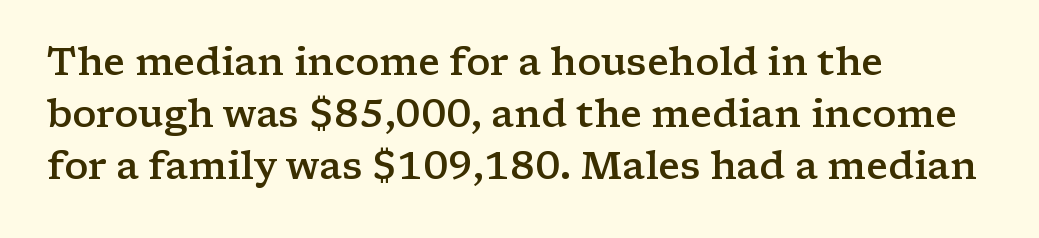
The image shows 38 px semibold, wide serif type, upright; set left-aligned, normal line spacing (1.37x), normal letter spacing, not underlined; low stroke contrast and a medium x-height.
